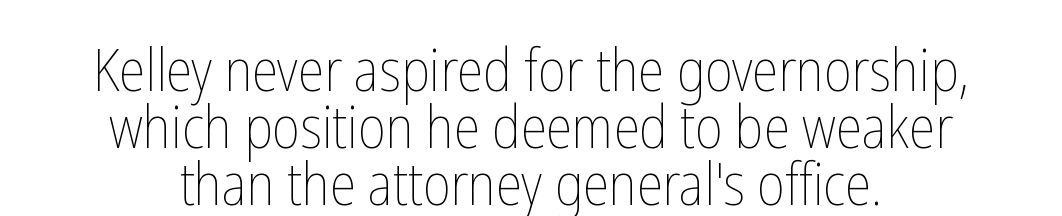
Q: Is the text bold? A: No.
Q: Is the text italic (slanted)? A: No, it is upright.
Q: Is the text underlined? A: No.
Q: How is the paragraph aligned? A: Centered.
Q: Is the spacing between letters normal or unusually wide? A: Normal.
Q: Is the spacing between lines tight, normal or loose? A: Tight.
Q: Width (condensed, normal, or wide)? A: Condensed.
Q: Stroke contrast? A: Low.
Q: x-height? A: Medium.
Q: Monospaced? A: No.
